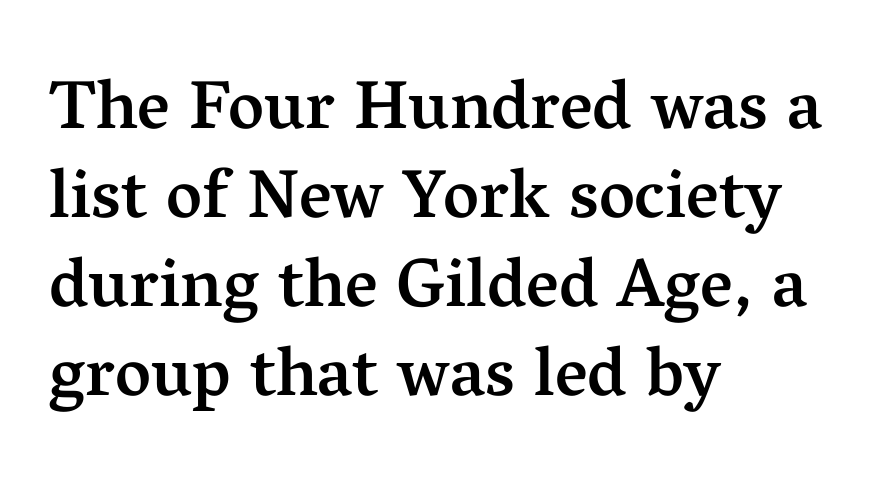
Q: Is the text bold? A: Semi-bold.
Q: Is the text italic (slanted)? A: No, it is upright.
Q: Is the typeface a serif or a sans-serif typeface? A: Serif.
Q: Is the text underlined? A: No.
Q: How is the paragraph aligned? A: Left-aligned.
Q: Is the spacing between letters normal or unusually wide? A: Normal.
Q: Is the spacing between lines tight, normal or loose? A: Normal.
Q: Width (condensed, normal, or wide)? A: Normal.
Q: Stroke contrast? A: Medium.
Q: x-height? A: Medium.
Q: Monospaced? A: No.
